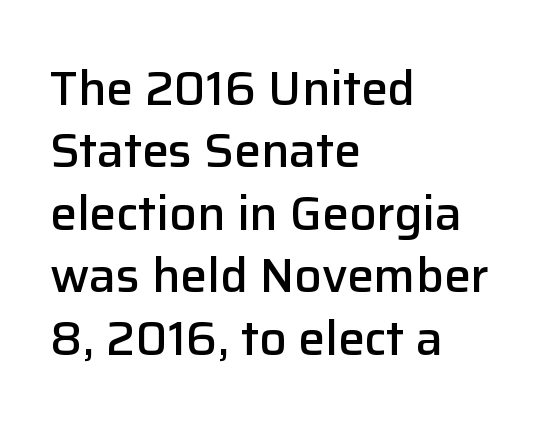
Q: Is the text bold? A: Semi-bold.
Q: Is the text italic (slanted)? A: No, it is upright.
Q: Is the typeface a serif or a sans-serif typeface? A: Sans-serif.
Q: Is the text underlined? A: No.
Q: How is the paragraph aligned? A: Left-aligned.
Q: Is the spacing between letters normal or unusually wide? A: Normal.
Q: Is the spacing between lines tight, normal or loose? A: Normal.
Q: Width (condensed, normal, or wide)? A: Normal.
Q: Stroke contrast? A: Low.
Q: x-height? A: Medium.
Q: Monospaced? A: No.
